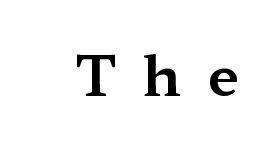
The image shows 56 px wide serif type, upright; set unusually wide letter spacing (+0.49 em), not underlined; medium stroke contrast and a medium x-height.
